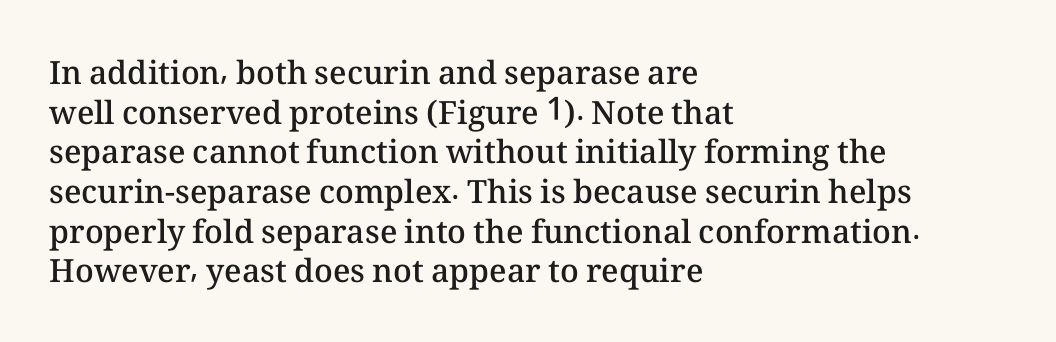
Note the varied advance widths — an 'i' is clearly narrower than an 'm'. Typographic density is moderately raised because the face is semibold. Beneath every word, the page is bare. Italic: no, the glyphs are upright roman.
